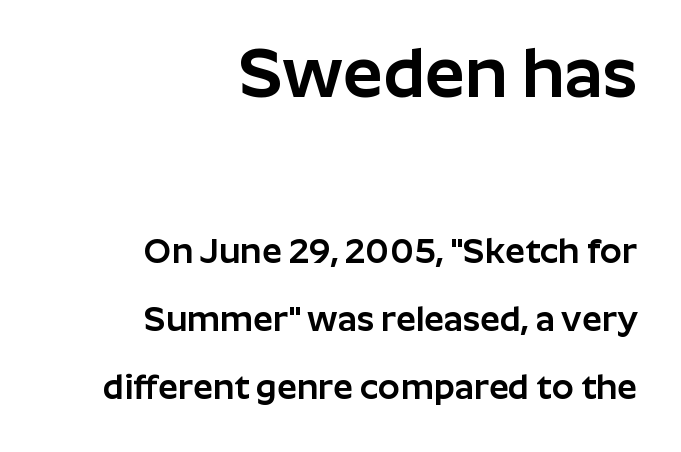
The image shows 70 px sans-serif type, upright; set right-aligned, loose line spacing (1.94x), normal letter spacing, not underlined; the first (top) block is 2.0x larger; low stroke contrast and a medium x-height.
